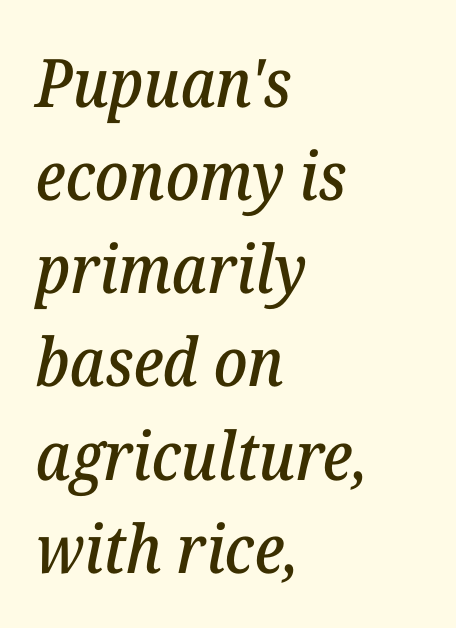
{"serif": "yes", "italic": "yes", "lean": "right", "slant_degrees": 12, "width": "normal", "stroke_contrast": "low", "x_height": "medium", "monospaced": "no", "underline": "no", "align": "left", "line_spacing": "normal", "line_spacing_ratio": 1.39, "letter_spacing": "normal", "letter_spacing_em": 0.0, "glyph_px": 67}
